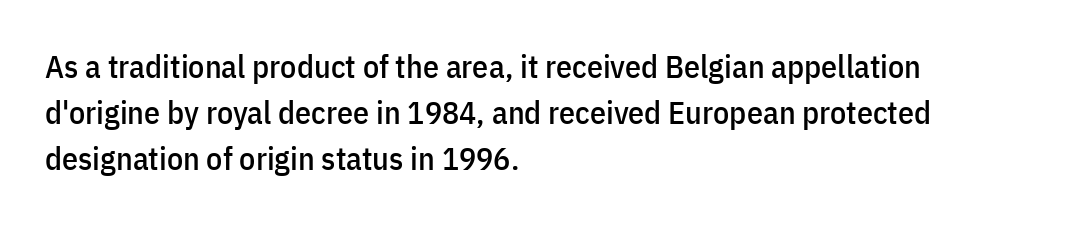
The image shows 32 px condensed sans-serif type, upright; set left-aligned, normal line spacing (1.44x), normal letter spacing, not underlined; low stroke contrast and a medium x-height.
